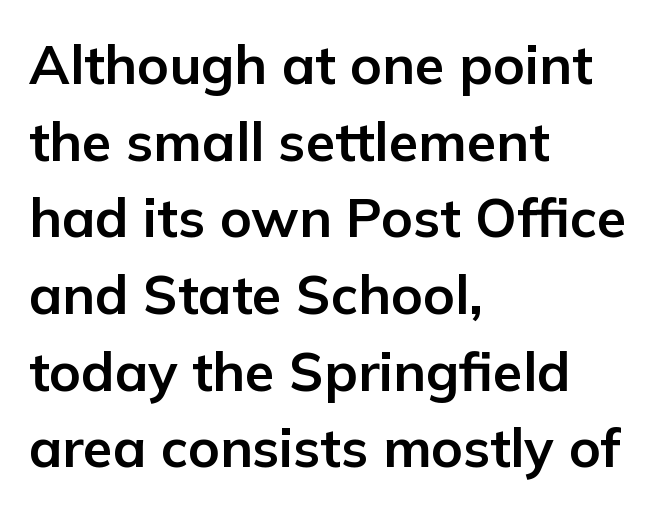
The image shows 54 px bold sans-serif type, upright; set left-aligned, normal line spacing (1.42x), normal letter spacing, not underlined; low stroke contrast and a medium x-height.
